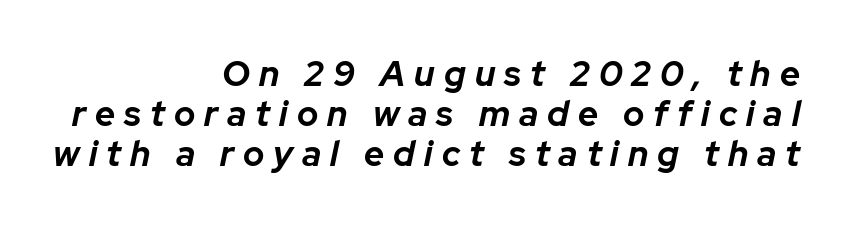
{"italic": "yes", "lean": "right", "slant_degrees": 12, "bold": "yes", "weight": "bold", "width": "normal", "stroke_contrast": "low", "x_height": "medium", "monospaced": "no", "underline": "no", "align": "right", "line_spacing": "tight", "line_spacing_ratio": 1.15, "letter_spacing": "wide", "letter_spacing_em": 0.26, "glyph_px": 35}
